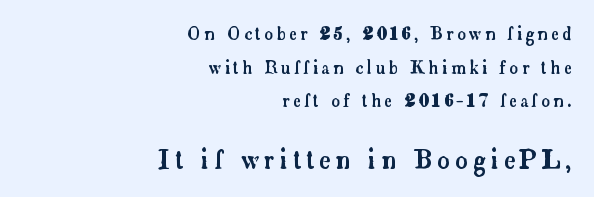
{"italic": "no", "underline": "no", "align": "right", "line_spacing": "loose", "line_spacing_ratio": 1.98, "letter_spacing": "wide", "letter_spacing_em": 0.2, "larger_block": "second", "size_ratio": 1.47, "glyph_px": 25}
